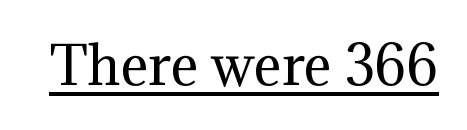
Each letter's strokes conclude with small projecting serifs. This reads as an unemphasized weight, regular at the heaviest. Characters remain perfectly vertical along every line. The rendered words wear a rule along their underside.
